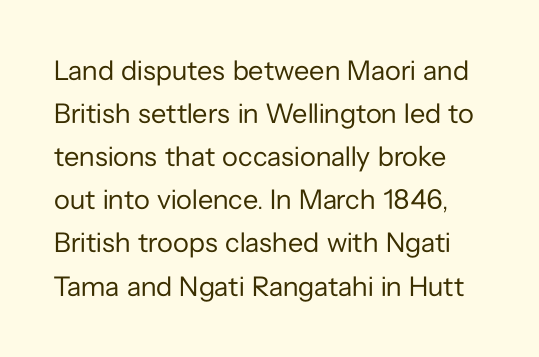
The image shows 28 px regular-weight sans-serif type, upright; set normal line spacing (1.54x), normal letter spacing, not underlined; low stroke contrast and a medium x-height.
